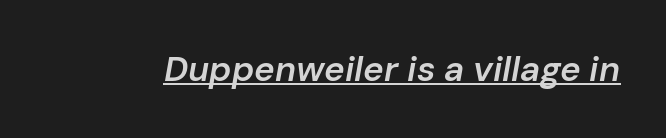
The image shows 35 px semibold type, italic (leaning right); set normal letter spacing, underlined; low stroke contrast and a medium x-height.
